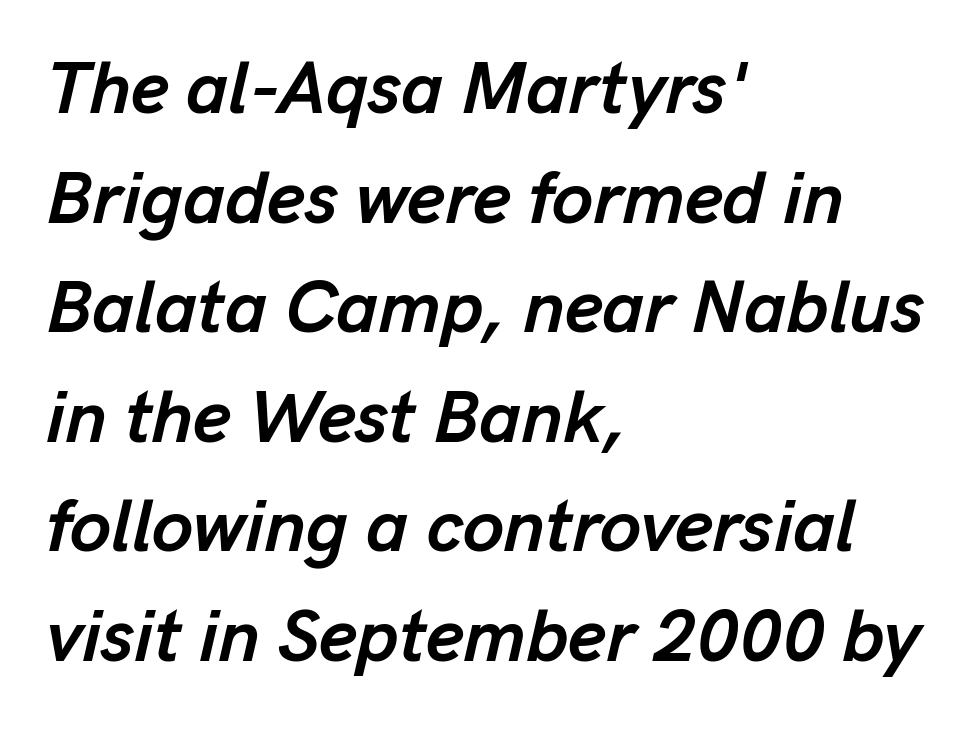
The image shows 74 px semibold type, italic (leaning right); set left-aligned, normal line spacing (1.48x), normal letter spacing, not underlined; low stroke contrast and a medium x-height.
